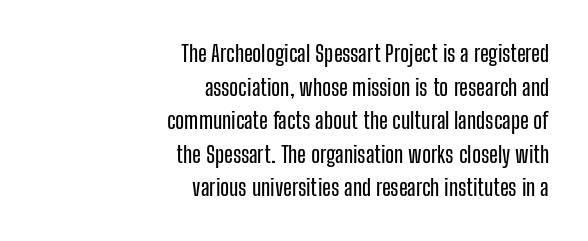
Q: Is the text italic (slanted)? A: No, it is upright.
Q: Is the text underlined? A: No.
Q: How is the paragraph aligned? A: Right-aligned.
Q: Is the spacing between letters normal or unusually wide? A: Normal.
Q: Is the spacing between lines tight, normal or loose? A: Normal.
